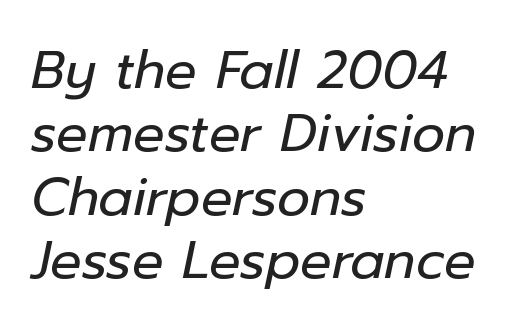
{"italic": "yes", "lean": "right", "slant_degrees": 12, "bold": "no", "weight": "regular", "width": "normal", "stroke_contrast": "low", "x_height": "medium", "monospaced": "no", "underline": "no", "align": "left", "line_spacing_ratio": 1.22, "letter_spacing": "normal", "letter_spacing_em": 0.0, "glyph_px": 52}
